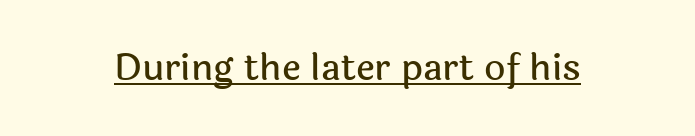
{"serif": "no", "italic": "no", "width": "normal", "x_height": "medium", "monospaced": "no", "underline": "yes", "letter_spacing": "normal", "letter_spacing_em": 0.0, "glyph_px": 37}
